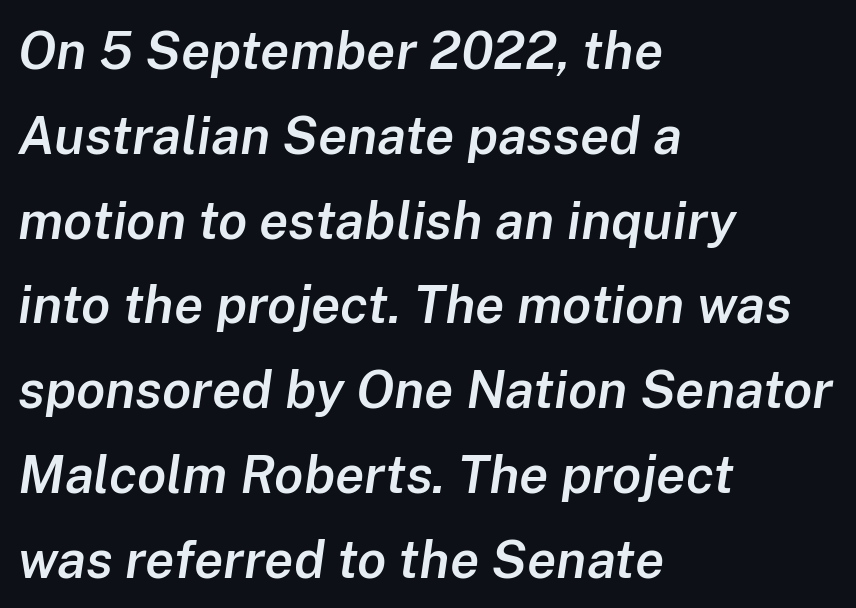
The glyphs look as if they've been sheared to an angle. The letters are semibold — heavier than regular but short of a full bold. The specimen omits any rule beneath the text block's lines. Line starts are locked; line ends wander.
